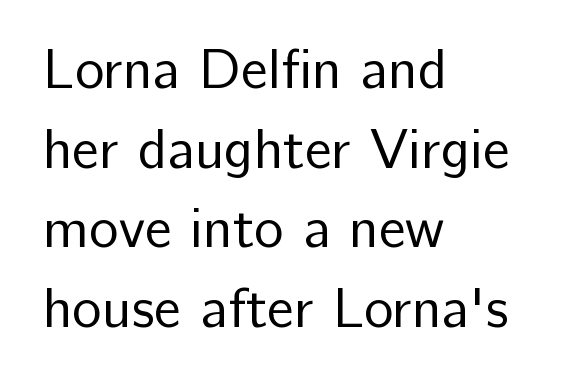
{"serif": "no", "italic": "no", "bold": "no", "weight": "regular", "width": "normal", "stroke_contrast": "low", "x_height": "medium", "monospaced": "no", "underline": "no", "align": "left", "line_spacing": "normal", "line_spacing_ratio": 1.42, "letter_spacing": "normal", "letter_spacing_em": 0.0, "glyph_px": 56}
